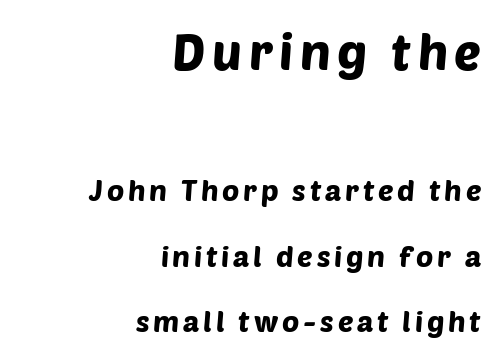
Compare the two chunks: the upper has the greater cap height. Casual observation: everything's shoved over to the right. The leading is generous, giving the passage an open texture. Rule under the text: the space is simply empty. Varying glyph widths throughout — classic text-font behaviour. Note: no serifs on the glyphs.
